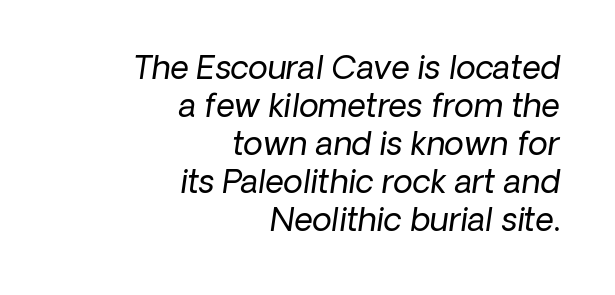
The image shows 32 px regular-weight sans-serif type; set right-aligned, line spacing 1.19x, normal letter spacing, not underlined; low stroke contrast and a medium x-height.
